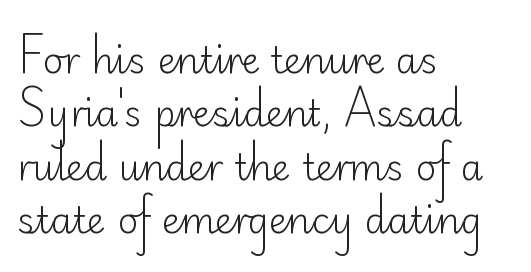
Q: Is the text bold? A: No.
Q: Is the text italic (slanted)? A: No, it is upright.
Q: Is the typeface a serif or a sans-serif typeface? A: Sans-serif.
Q: Is the text underlined? A: No.
Q: How is the paragraph aligned? A: Left-aligned.
Q: Is the spacing between letters normal or unusually wide? A: Normal.
Q: Is the spacing between lines tight, normal or loose? A: Normal.
Q: Width (condensed, normal, or wide)? A: Normal.
Q: Stroke contrast? A: Low.
Q: x-height? A: Small.
Q: Monospaced? A: No.
